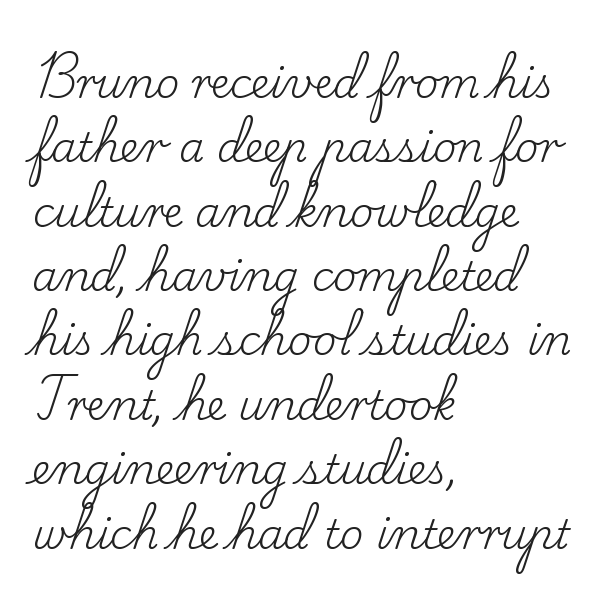
{"serif": "yes", "bold": "no", "weight": "regular", "width": "normal", "stroke_contrast": "low", "x_height": "small", "monospaced": "no", "underline": "no", "align": "left", "line_spacing": "normal", "line_spacing_ratio": 1.57, "letter_spacing": "normal", "letter_spacing_em": 0.0, "glyph_px": 41}
